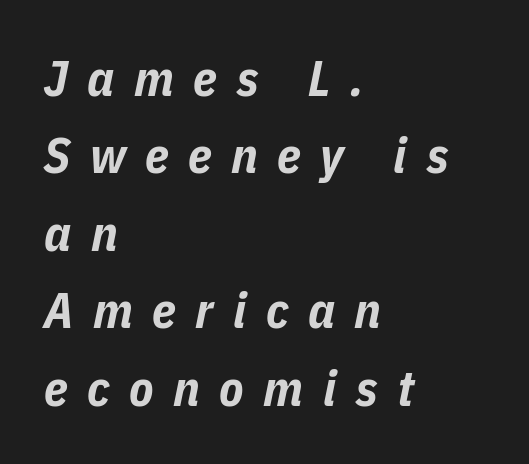
Q: Is the text bold? A: Yes.
Q: Is the text italic (slanted)? A: Yes, it leans right by about 11 degrees.
Q: Is the text underlined? A: No.
Q: How is the paragraph aligned? A: Left-aligned.
Q: Is the spacing between letters normal or unusually wide? A: Unusually wide.
Q: Is the spacing between lines tight, normal or loose? A: Normal.
Q: Width (condensed, normal, or wide)? A: Condensed.
Q: Stroke contrast? A: Low.
Q: x-height? A: Medium.
Q: Monospaced? A: No.
